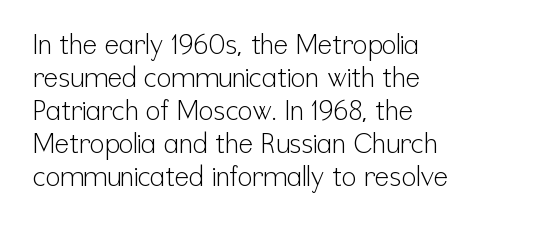
The type sits square on the baseline with zero lean. All the whitespace from short lines collects on the right. Students, note that the glyphs here touch the page at normal intervals. Weight class: somewhere from thin through regular. The foot of each line stays bare and open.
